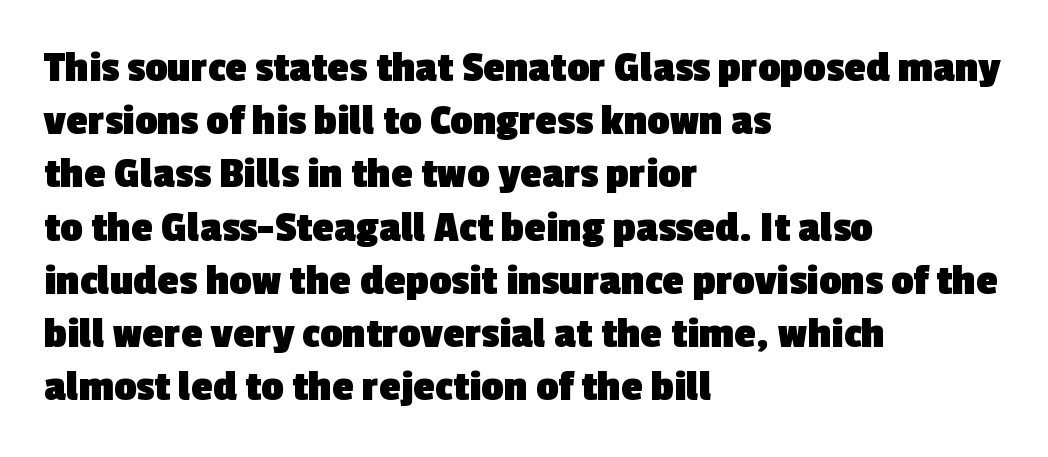
Look at the tracking — it's just the regular setting, nothing added. Nobody drew a line under any word here. The face used here is proportionally spaced, like ordinary book or web type. I'd describe the lettering as bold — thick and assertive. Does the copy run flush right? No — it runs flush left.
